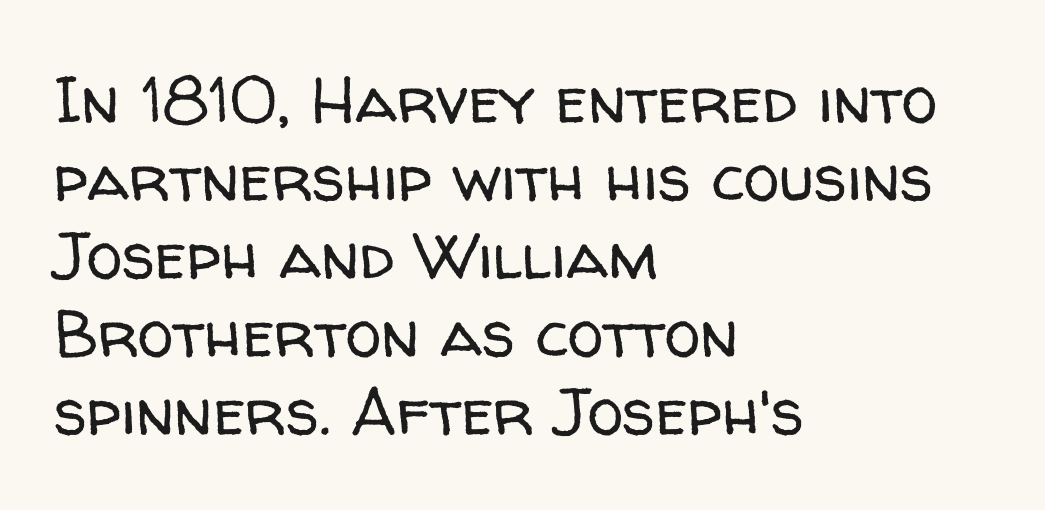
The image shows 65 px regular-weight sans-serif type, upright; set left-aligned, line spacing 1.2x, normal letter spacing, not underlined; low stroke contrast and a medium x-height.
